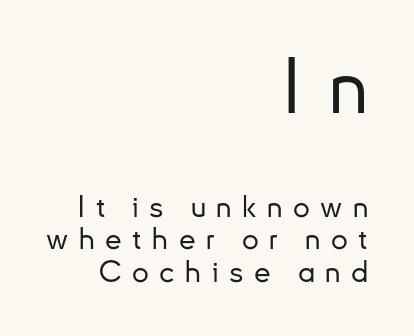
Q: Is the text italic (slanted)? A: No, it is upright.
Q: Is the typeface a serif or a sans-serif typeface? A: Sans-serif.
Q: Is the text underlined? A: No.
Q: How is the paragraph aligned? A: Right-aligned.
Q: Is the spacing between letters normal or unusually wide? A: Unusually wide.
Q: Is the spacing between lines tight, normal or loose? A: Tight.
Q: Which block of text is set in a larger size, the first (top) or the second (bottom)? A: The first (top) one.
Q: Width (condensed, normal, or wide)? A: Normal.
Q: Stroke contrast? A: Low.
Q: x-height? A: Small.
Q: Monospaced? A: No.
